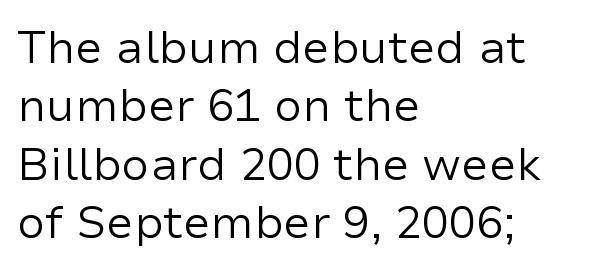
Q: Is the text bold? A: No.
Q: Is the text italic (slanted)? A: No, it is upright.
Q: Is the typeface a serif or a sans-serif typeface? A: Sans-serif.
Q: Is the text underlined? A: No.
Q: How is the paragraph aligned? A: Left-aligned.
Q: Is the spacing between letters normal or unusually wide? A: Normal.
Q: Is the spacing between lines tight, normal or loose? A: Normal.
Q: Width (condensed, normal, or wide)? A: Normal.
Q: Stroke contrast? A: Low.
Q: x-height? A: Medium.
Q: Monospaced? A: No.
